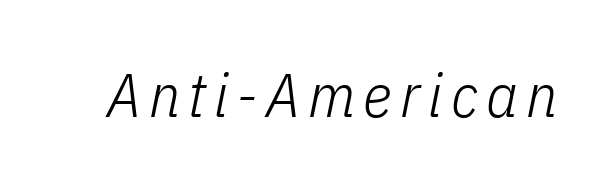
The image shows 62 px light, condensed type, italic (leaning right); set not underlined; low stroke contrast and a medium x-height.
